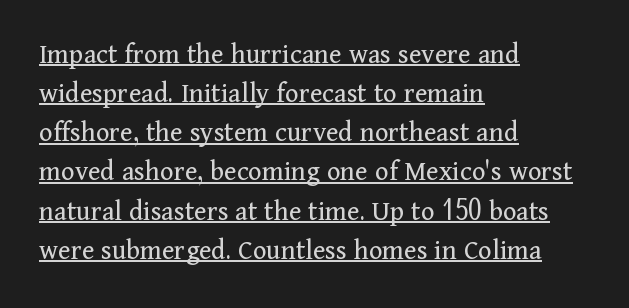
Weight: not bold — regular or lighter. Note the varied advance widths — an 'i' is clearly narrower than an 'm'. What kind of face is this? One with serifs. There is no visible air inserted between adjacent glyphs.
